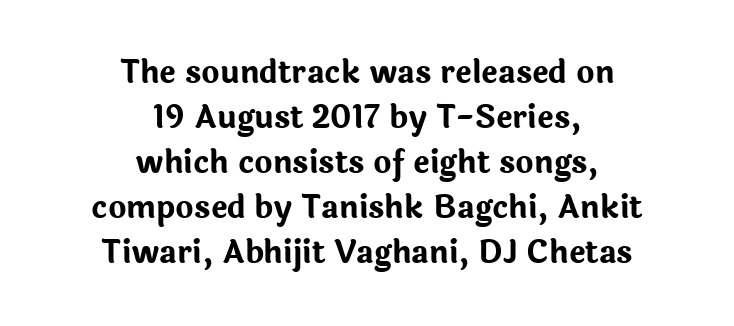
The image shows 31 px bold sans-serif type, upright; set centered, normal line spacing (1.45x), normal letter spacing, not underlined; low stroke contrast and a medium x-height.
